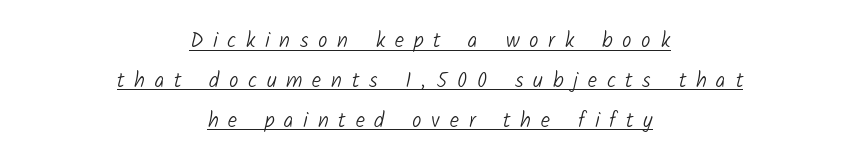
Stems here are at most as thick as an everyday book face. A baseline rule has been typeset under these characters. Rows of type keep a wide berth in the vertical direction. The paragraph has two soft edges and a firm central axis. Each word looks stretched out because of the extra space between its letters.
